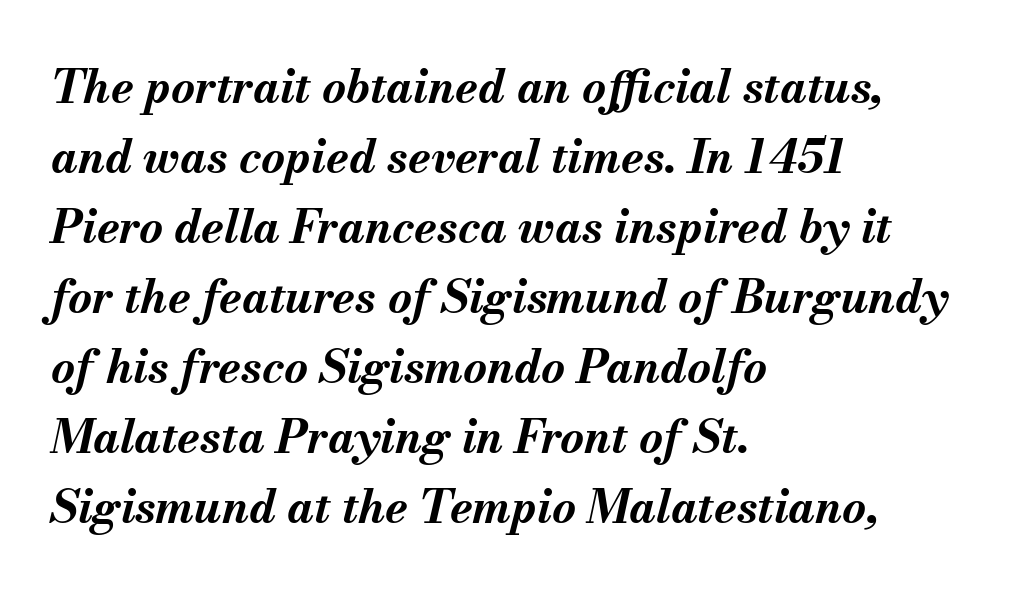
Observe the ordinary spacing: letters are neighbours, not strangers. The rendering anchors every line to the left-hand side. Tall strokes in this sample are angled rather than plumb. Think of a printed novel: that variable character pitch is what you see here. Stroke thickness is high; the sample reads as a true bold.
